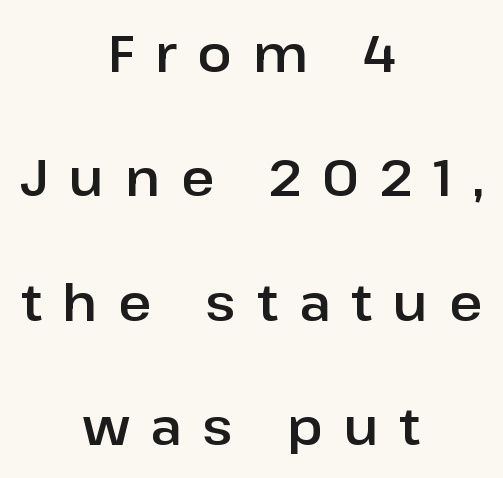
Both edges are ragged and mirror each other, which tells us the setting is centered. The specimen omits any rule beneath the text block's lines. Italic? Not at all — the glyphs are vertical. The designer went with a sans here, leaving each stem footless.
